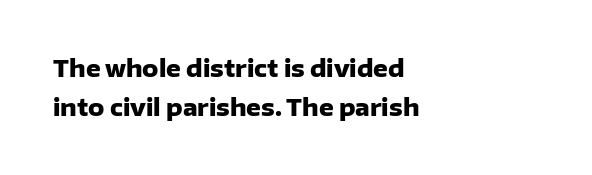
The image shows 23 px bold type, upright; set left-aligned, normal line spacing (1.68x), normal letter spacing, not underlined.
